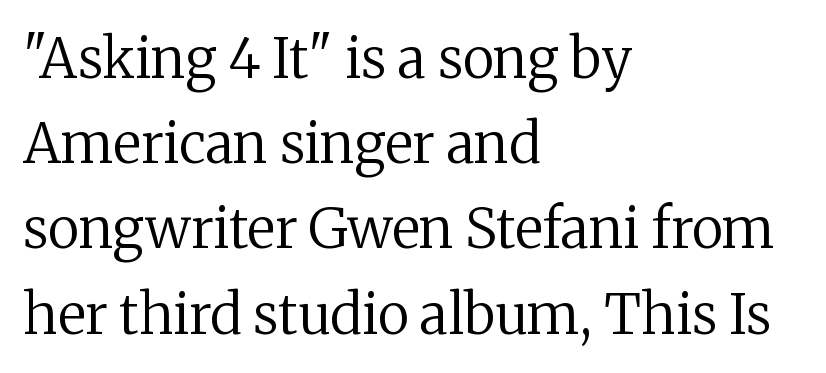
Successive baselines arrive at the customary interval. Teacher's note: observe the even left margin — that is flush-left alignment. Every character sits straight up, as roman type does. Is the letter spacing exaggerated? No — it looks like the ordinary default. Weight: in the light-to-regular range. Look at the bottom of the vertical strokes: they flare into serifs here.
